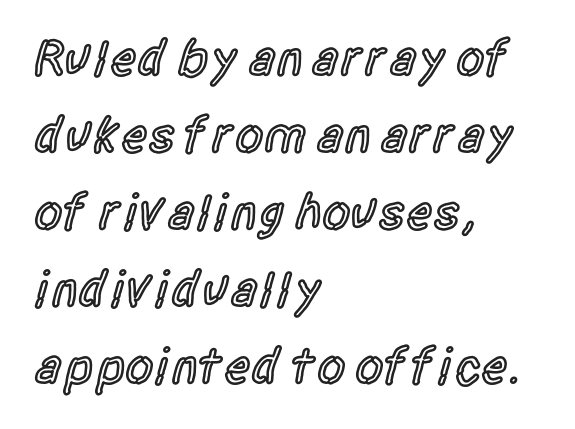
{"serif": "no", "bold": "semi", "weight": "semibold", "width": "condensed", "x_height": "large", "monospaced": "no", "underline": "no", "align": "left", "line_spacing": "normal", "line_spacing_ratio": 1.51, "letter_spacing": "normal", "letter_spacing_em": 0.0, "glyph_px": 51}
